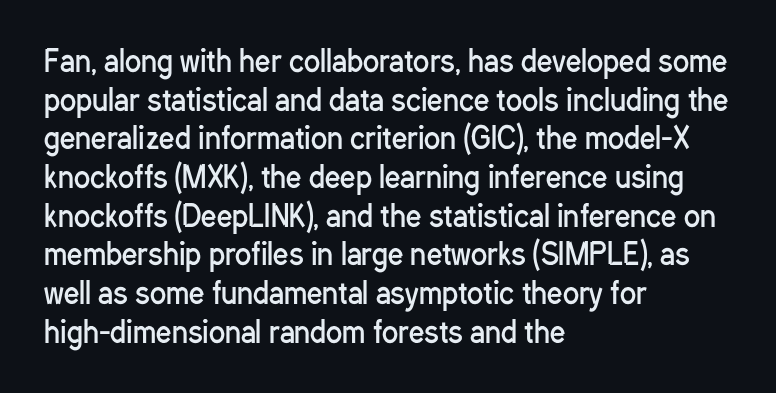
A bare baseline throughout the passage. A typesetter would call this zero additional tracking. The font is comparable to plain body text, perhaps lighter. Line spacing here is normal.
